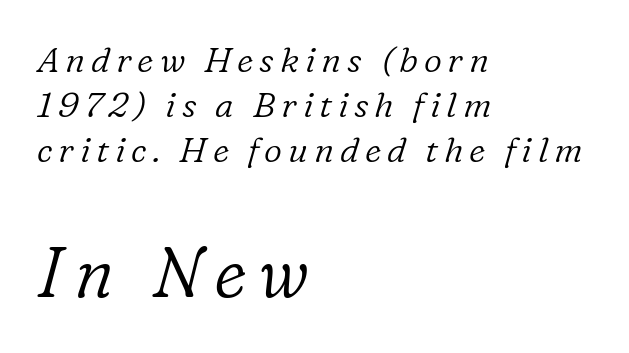
Layout note: lines flush left. No heavy texture on the line: the type isn't bold. The area under the type is left untouched. Posture: slanted.
